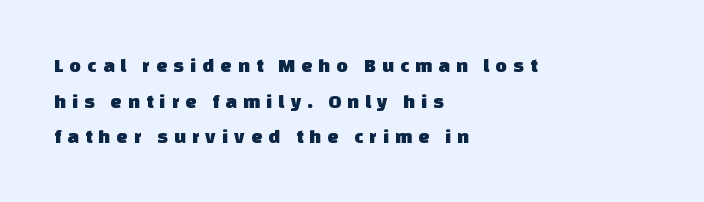
The image shows 20 px text type; set left-aligned, line spacing 1.78x, unusually wide letter spacing (+0.31 em), not underlined.
